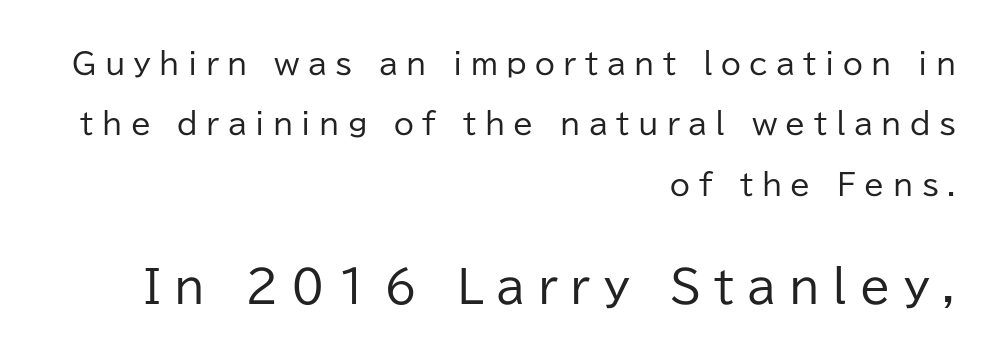
The image shows 44 px regular-weight sans-serif type, upright; set right-aligned, loose line spacing (2.08x), unusually wide letter spacing (+0.29 em), not underlined; the second (bottom) block is 1.52x larger; low stroke contrast and a medium x-height.
